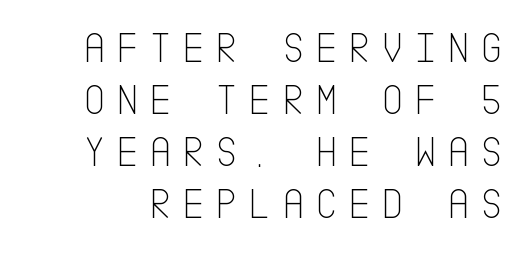
{"serif": "no", "italic": "no", "bold": "no", "weight": "thin", "width": "condensed", "stroke_contrast": "low", "x_height": "large", "underline": "no", "line_spacing_ratio": 1.18, "letter_spacing": "wide", "letter_spacing_em": 0.23, "glyph_px": 44}
